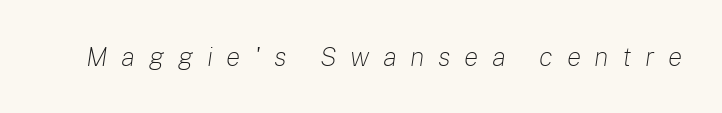
The face looks like a standard text weight, possibly lighter. Descenders hang freely into open space. These lines have a slow, spaced-out rhythm from letter to letter. Does the lettering tilt? It does — this is italic.
